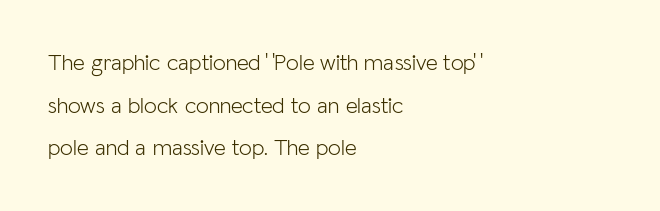
The paragraph has a hard left edge and a soft right edge. The space beneath each line is pristine and unruled. The type is set solid horizontally, with unmodified tracking. The specimen reads as upright at a glance. Each stroke keeps to a modest, everyday thickness or less.
